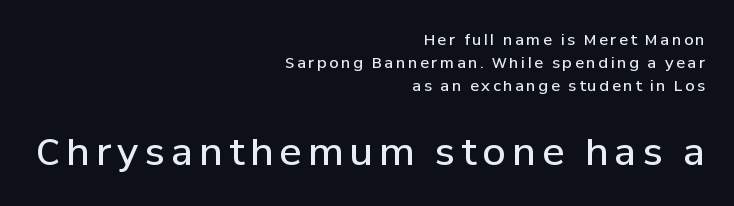
The image shows 37 px semibold sans-serif type, upright; set right-aligned, normal line spacing (1.52x), not underlined; the second (bottom) block is 2.47x larger; low stroke contrast and a medium x-height.
